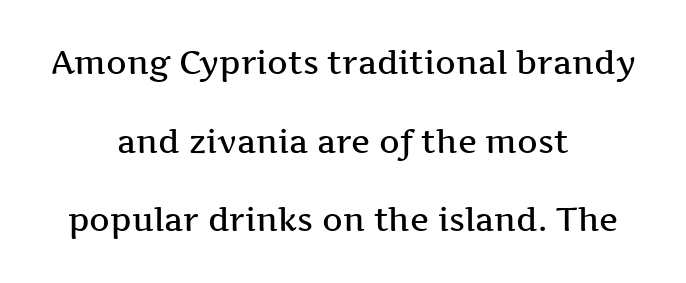
{"serif": "yes", "italic": "no", "bold": "semi", "weight": "semibold", "width": "wide", "stroke_contrast": "medium", "x_height": "medium", "monospaced": "no", "underline": "no", "align": "center", "line_spacing": "loose", "line_spacing_ratio": 2.46, "letter_spacing": "normal", "letter_spacing_em": 0.0, "glyph_px": 32}
